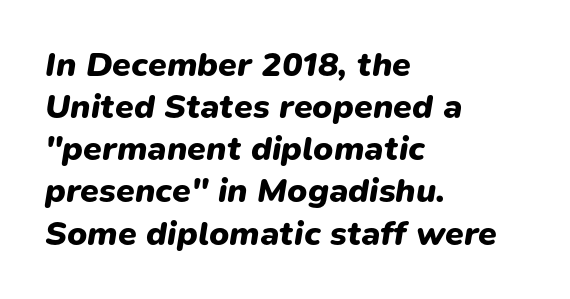
The image shows 34 px heavy type, italic (leaning right); set left-aligned, line spacing 1.24x, normal letter spacing, not underlined; low stroke contrast and a medium x-height.
